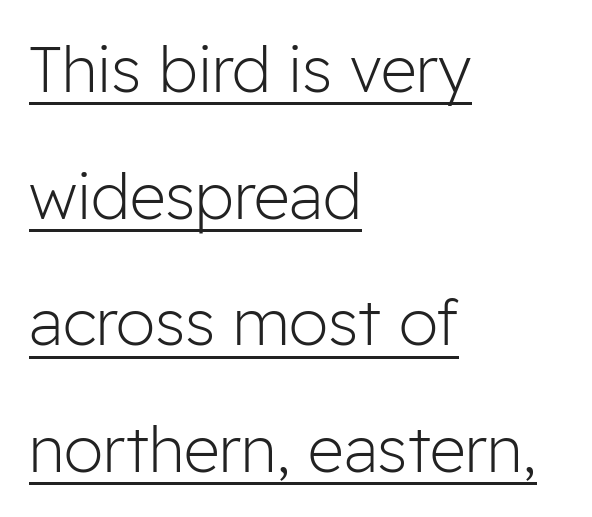
Bold? No — there's no thickening of the strokes. The axis of the letterforms is exactly vertical. Glance below the letters and you will spot a drawn line. The tracking reads as untouched default to a designer's eye. In terms of letterform style, serifs are entirely absent. Does the leading feel generous? Absolutely, it's lavish.
